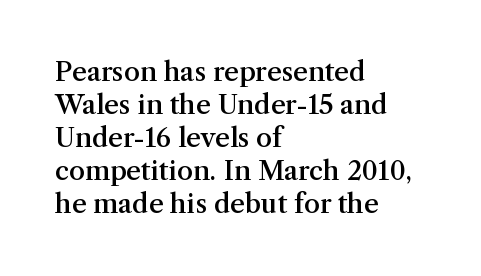
The space beneath each line is pristine and unruled. Notice how the stems are strictly vertical — no italics here. Weight: semibold (demi). Is the letter spacing exaggerated? No — it looks like the ordinary default. The line-height multiplier appears to be the usual default. Short and long lines alike share a common starting point at left.
